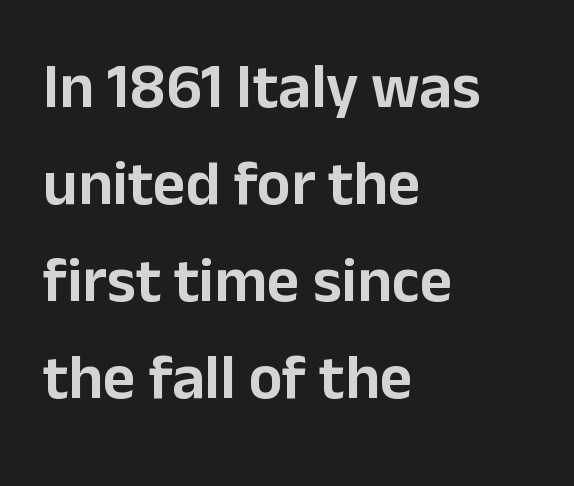
You can tell from the bare stems that sans-serif type was used. A typesetter would call this proportional, since set widths differ per character. The rows are spaced the way most documents space them. This rendering leaves character spacing at its baseline value.
